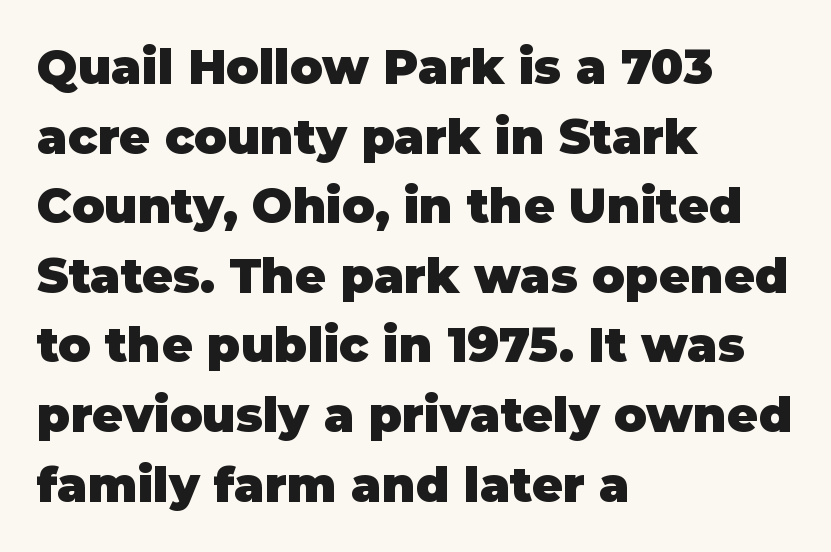
Q: Is the text bold? A: Yes.
Q: Is the text italic (slanted)? A: No, it is upright.
Q: Is the typeface a serif or a sans-serif typeface? A: Sans-serif.
Q: Is the text underlined? A: No.
Q: How is the paragraph aligned? A: Left-aligned.
Q: Is the spacing between letters normal or unusually wide? A: Normal.
Q: Is the spacing between lines tight, normal or loose? A: Normal.
Q: Width (condensed, normal, or wide)? A: Normal.
Q: Stroke contrast? A: Low.
Q: x-height? A: Large.
Q: Monospaced? A: No.
